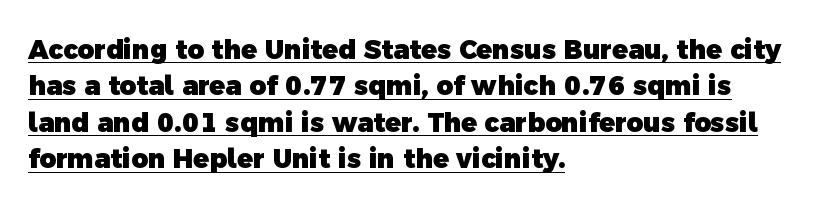
{"bold": "yes", "underline": "yes", "align": "left", "line_spacing": "normal", "line_spacing_ratio": 1.4, "letter_spacing": "normal", "letter_spacing_em": 0.0, "glyph_px": 26}
